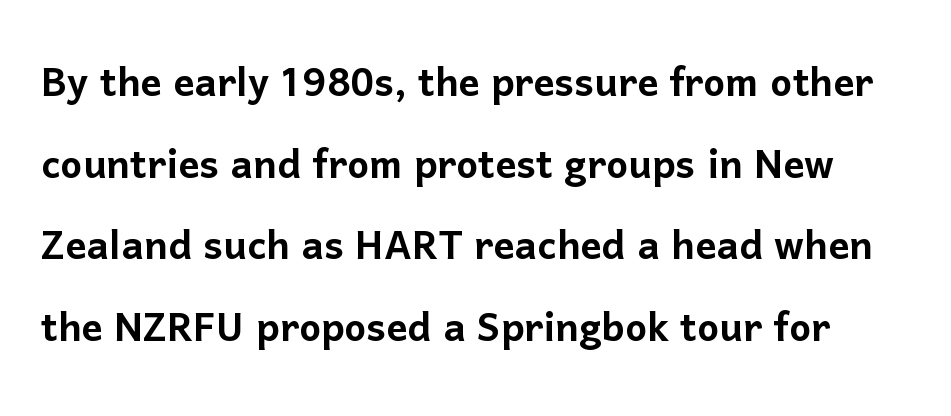
The image shows 52 px sans-serif type, upright; set normal line spacing (1.57x), normal letter spacing, not underlined; low stroke contrast and a medium x-height.
